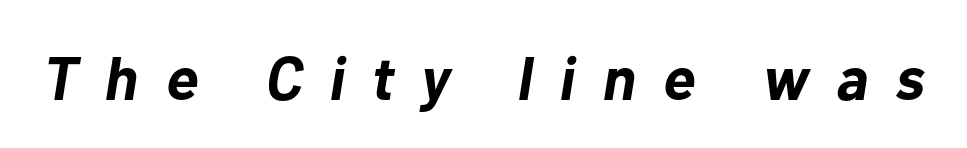
A typesetter would call this proportional, since set widths differ per character. The passage shown is emphatically bold. Short note: letters widely spaced. This rendering features lettering with no underline. You can tell it's italic because the verticals aren't actually vertical.
